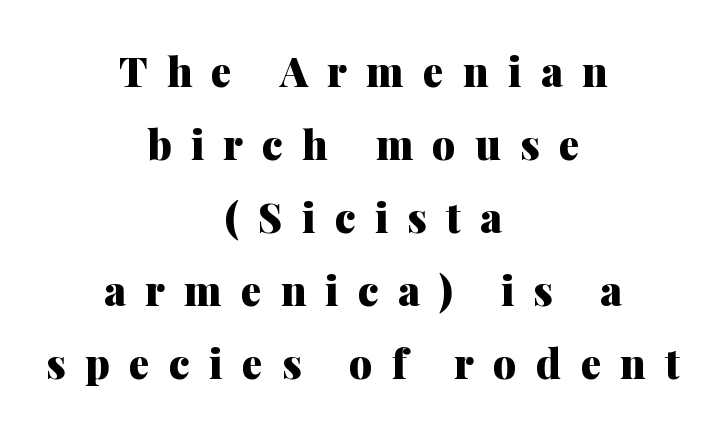
Compared with a flush-left layout, this one balances lines on the center instead. These lines were composed using upright roman letters. A typesetter would call this proportional, since set widths differ per character. Observe the serifs anchoring each vertical stroke in this sample.
